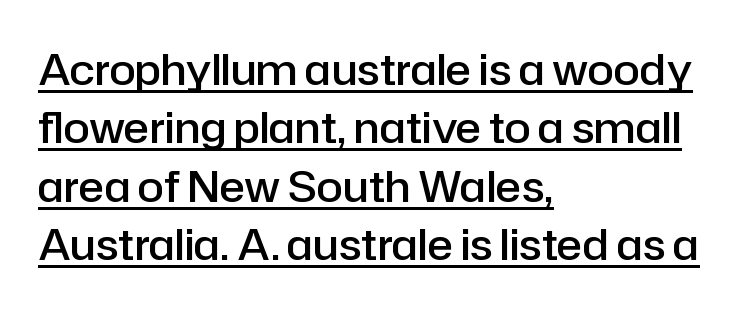
Q: Is the text bold? A: Semi-bold.
Q: Is the text italic (slanted)? A: No, it is upright.
Q: Is the typeface a serif or a sans-serif typeface? A: Sans-serif.
Q: Is the text underlined? A: Yes.
Q: How is the paragraph aligned? A: Left-aligned.
Q: Is the spacing between letters normal or unusually wide? A: Normal.
Q: Is the spacing between lines tight, normal or loose? A: Normal.
Q: Width (condensed, normal, or wide)? A: Normal.
Q: Stroke contrast? A: Low.
Q: x-height? A: Medium.
Q: Monospaced? A: No.
